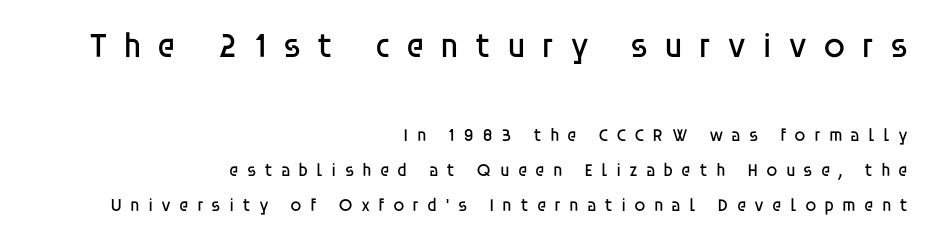
The image shows 35 px regular-weight sans-serif type, upright; set right-aligned, loose line spacing (1.96x), unusually wide letter spacing (+0.44 em), not underlined; the first (top) block is 1.94x larger; low stroke contrast and a large x-height.
